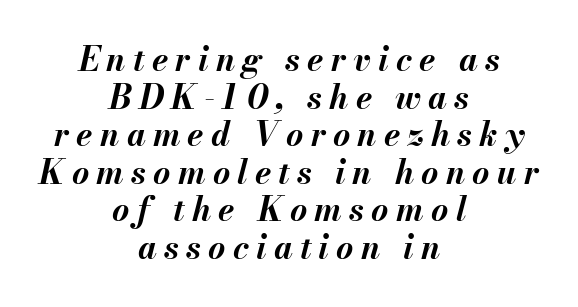
{"italic": "yes", "lean": "right", "slant_degrees": 13, "bold": "yes", "weight": "bold", "width": "normal", "stroke_contrast": "medium", "x_height": "small", "monospaced": "no", "underline": "no", "align": "center", "line_spacing": "tight", "line_spacing_ratio": 1.14, "letter_spacing": "wide", "letter_spacing_em": 0.22, "glyph_px": 33}
